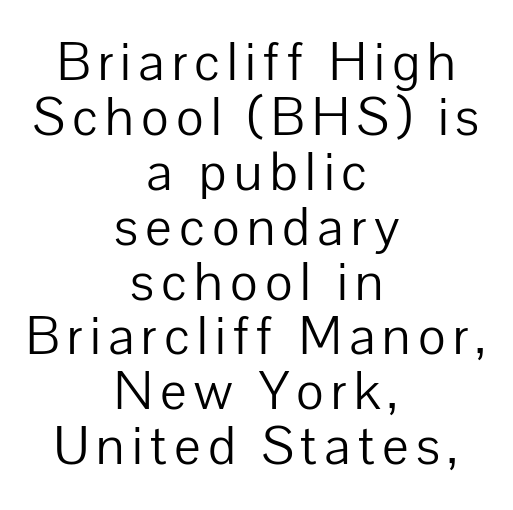
Think of a printed novel: that variable character pitch is what you see here. Each letter's strokes conclude bluntly, with no projecting serifs. The foot of each line stays bare and open. The line-height multiplier appears low, near solid setting. Line starts and ends both wander, symmetrically. This is not heavy type; no bold has been used.
